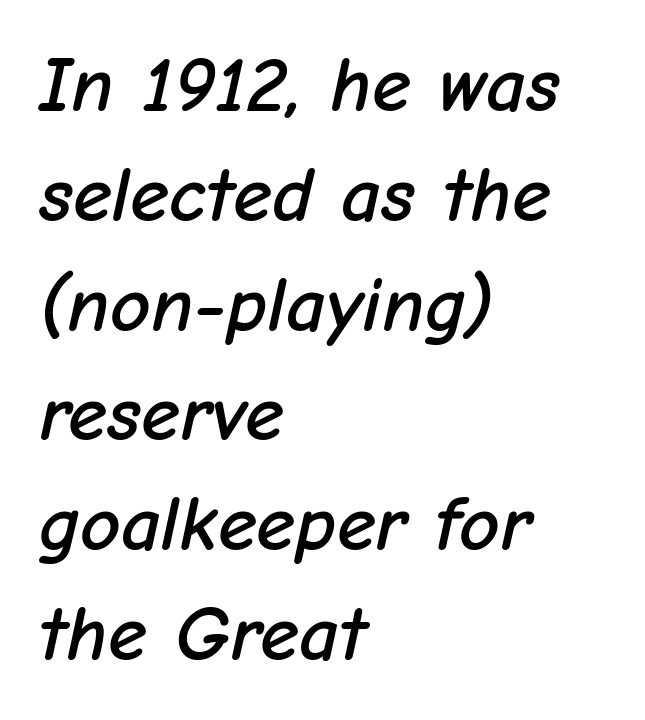
{"italic": "yes", "lean": "right", "slant_degrees": 12, "width": "normal", "stroke_contrast": "low", "x_height": "medium", "monospaced": "no", "underline": "no", "align": "left", "line_spacing": "normal", "line_spacing_ratio": 1.39, "letter_spacing": "normal", "letter_spacing_em": 0.0, "glyph_px": 79}
